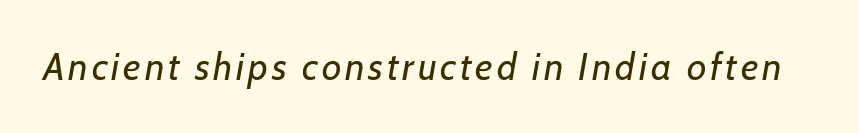
Counters stay open thanks to moderate or lighter strokes. Descenders are the only things crossing below the line. The glyphs look as if they've been sheared to an angle. Character widths vary here, with narrow letters taking less room than wide ones.
